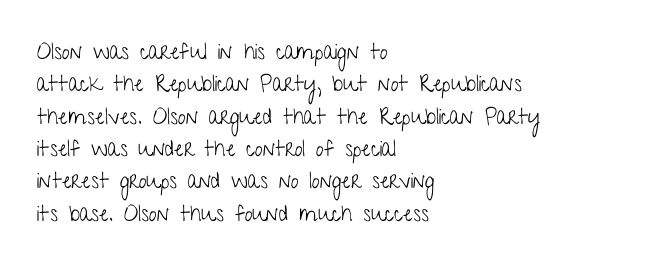
Does extra space separate the letters? No, they use regular spacing. Compared with a typical body face, this is equally light or lighter still. Casual observation: everything's shoved over to the left. This sample keeps an unexceptional amount of space between lines.
